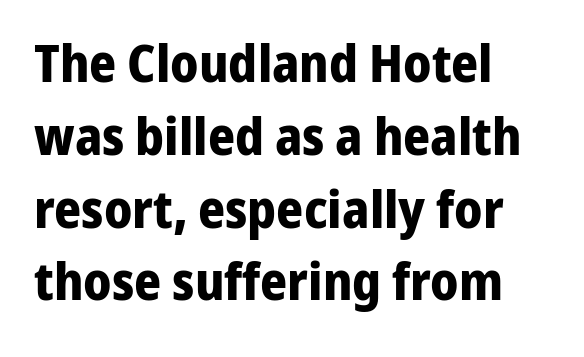
Q: Is the text bold? A: Yes.
Q: Is the text italic (slanted)? A: No, it is upright.
Q: Is the typeface a serif or a sans-serif typeface? A: Sans-serif.
Q: Is the text underlined? A: No.
Q: How is the paragraph aligned? A: Left-aligned.
Q: Is the spacing between letters normal or unusually wide? A: Normal.
Q: Is the spacing between lines tight, normal or loose? A: Normal.
Q: Width (condensed, normal, or wide)? A: Normal.
Q: Stroke contrast? A: Low.
Q: x-height? A: Medium.
Q: Monospaced? A: No.
